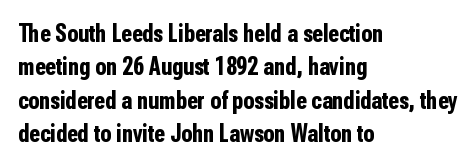
Notice how the passage keeps a crisp vertical edge on the left only. Ordinary non-slanted type is in use. This sample uses plain, unmodified letter spacing. Strong, thick strokes mark this as bold type. Normally led — the rows are evenly, conventionally spaced.
